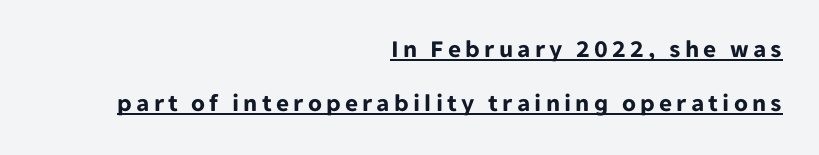
Q: Is the text bold? A: Yes.
Q: Is the text italic (slanted)? A: No, it is upright.
Q: Is the text underlined? A: Yes.
Q: How is the paragraph aligned? A: Right-aligned.
Q: Is the spacing between lines tight, normal or loose? A: Loose.
